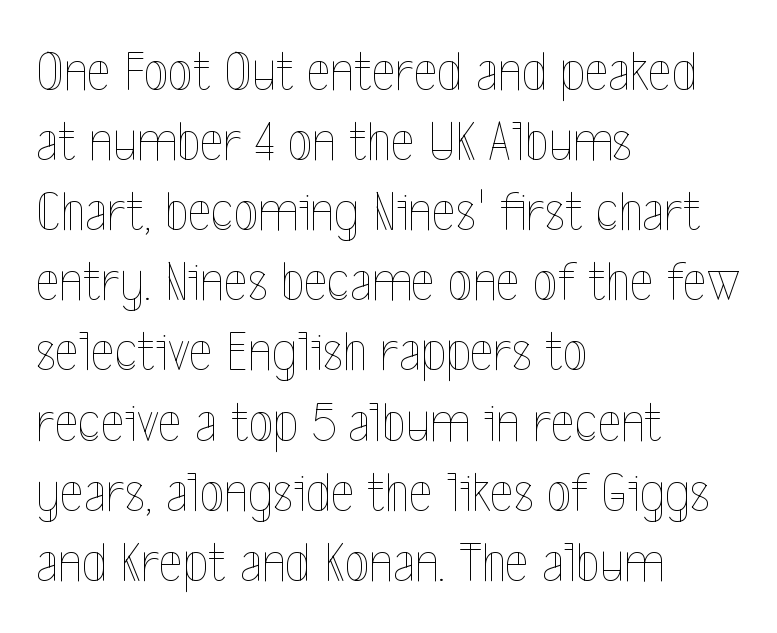
Stroke thickness stays within the range of a standard reading face or lighter. Ascenders rise straight up at ninety degrees. There is no visible air inserted between adjacent glyphs. The letters advance in unequal steps, a hallmark of proportional type. Visually the block forms a straight wall on the left and a jagged coastline on the right.
